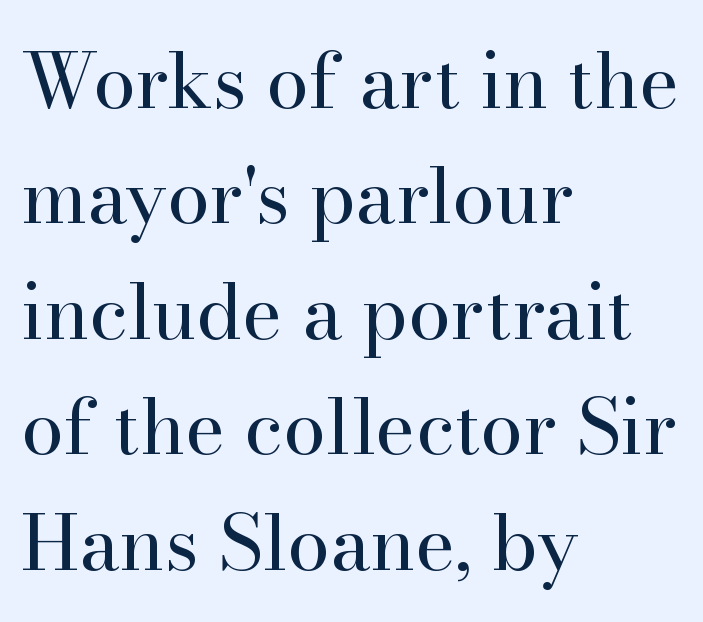
Q: Is the text bold? A: No.
Q: Is the text italic (slanted)? A: No, it is upright.
Q: Is the typeface a serif or a sans-serif typeface? A: Serif.
Q: Is the text underlined? A: No.
Q: How is the paragraph aligned? A: Left-aligned.
Q: Is the spacing between letters normal or unusually wide? A: Normal.
Q: Is the spacing between lines tight, normal or loose? A: Normal.
Q: Width (condensed, normal, or wide)? A: Normal.
Q: Stroke contrast? A: High.
Q: x-height? A: Small.
Q: Monospaced? A: No.
